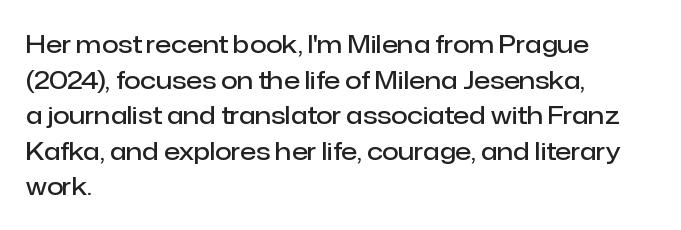
A semibold gives these letters moderate extra thickness, short of bold. Line spacing here is normal. Short note: letters normally spaced. Designer's note — italics off, roman on. A clean baseline with only descenders dipping below it. Line beginnings align vertically; line endings do not.
